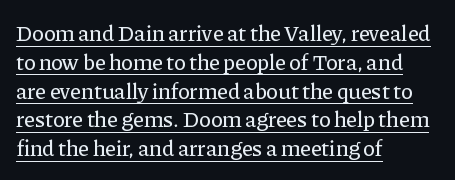
The image shows 22 px text type, upright; set left-aligned, normal line spacing (1.31x), normal letter spacing, underlined.
